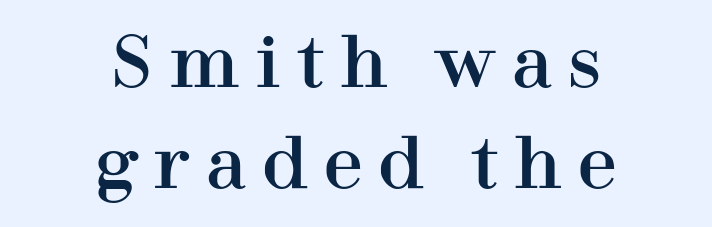
Q: Is the text italic (slanted)? A: No, it is upright.
Q: Is the typeface a serif or a sans-serif typeface? A: Serif.
Q: Is the text underlined? A: No.
Q: How is the paragraph aligned? A: Centered.
Q: Is the spacing between letters normal or unusually wide? A: Unusually wide.
Q: Is the spacing between lines tight, normal or loose? A: Normal.
Q: Width (condensed, normal, or wide)? A: Normal.
Q: Stroke contrast? A: High.
Q: x-height? A: Medium.
Q: Monospaced? A: No.
